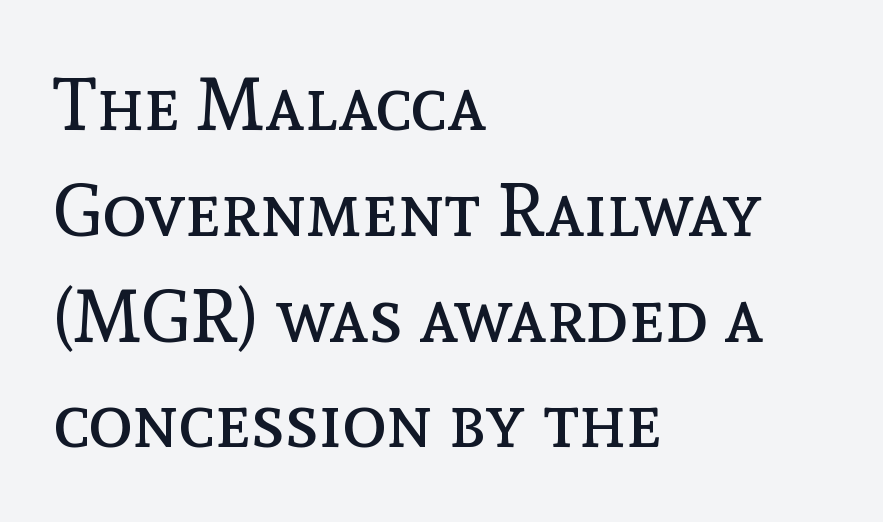
Q: Is the text bold? A: No.
Q: Is the text italic (slanted)? A: No, it is upright.
Q: Is the text underlined? A: No.
Q: How is the paragraph aligned? A: Left-aligned.
Q: Is the spacing between letters normal or unusually wide? A: Normal.
Q: Is the spacing between lines tight, normal or loose? A: Normal.
Q: Width (condensed, normal, or wide)? A: Normal.
Q: x-height? A: Medium.
Q: Monospaced? A: No.
